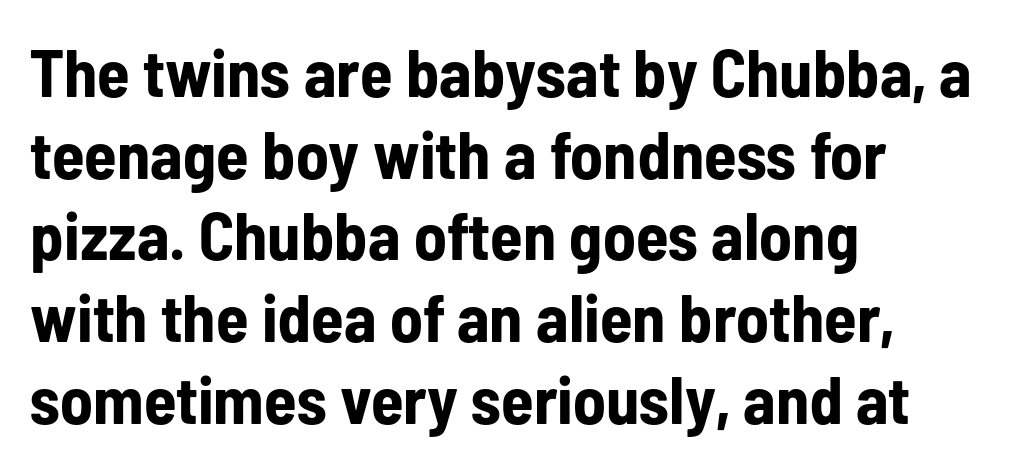
Q: Is the text bold? A: Yes.
Q: Is the text italic (slanted)? A: No, it is upright.
Q: Is the typeface a serif or a sans-serif typeface? A: Sans-serif.
Q: Is the text underlined? A: No.
Q: How is the paragraph aligned? A: Left-aligned.
Q: Is the spacing between letters normal or unusually wide? A: Normal.
Q: Width (condensed, normal, or wide)? A: Condensed.
Q: Stroke contrast? A: Low.
Q: x-height? A: Medium.
Q: Monospaced? A: No.
